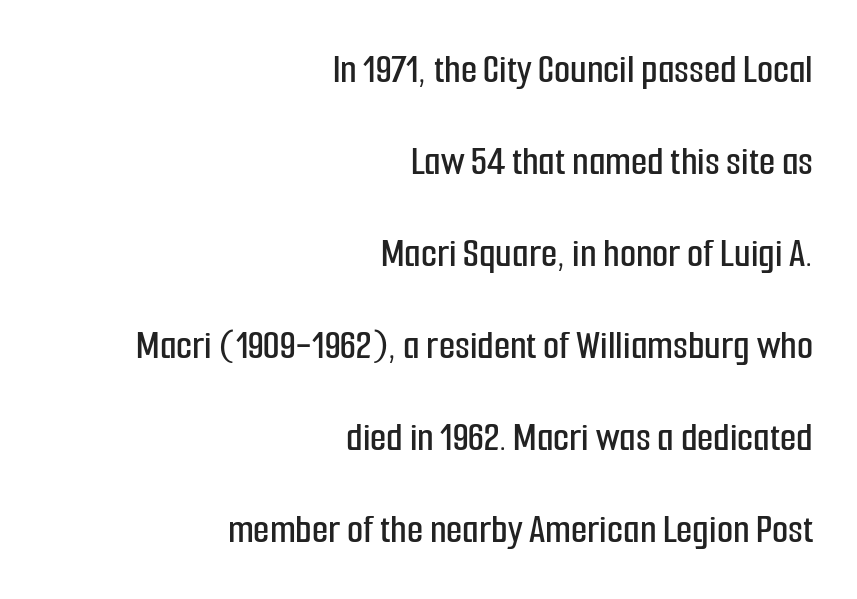
{"serif": "no", "italic": "no", "width": "condensed", "stroke_contrast": "low", "x_height": "medium", "monospaced": "no", "underline": "no", "align": "right", "line_spacing": "loose", "line_spacing_ratio": 2.19, "letter_spacing": "normal", "letter_spacing_em": 0.0, "glyph_px": 42}
